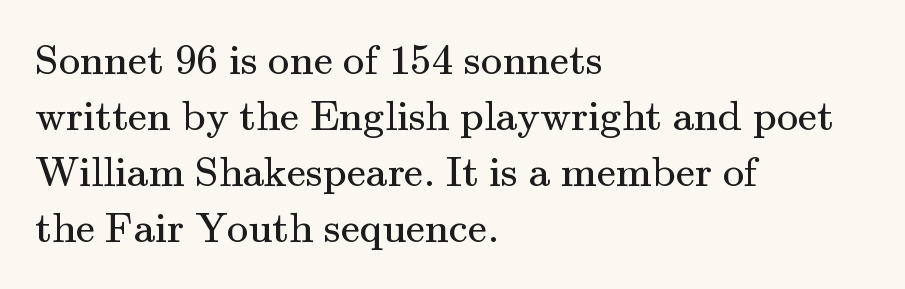
The font is comparable to plain body text, perhaps lighter. If you measured baseline to baseline, you'd find a middling distance. Horizontal alignment here is leftward, the default for most running prose. The rendering keeps characters at their native spacing. The face used here is seriffed, in the tradition of book romans.
